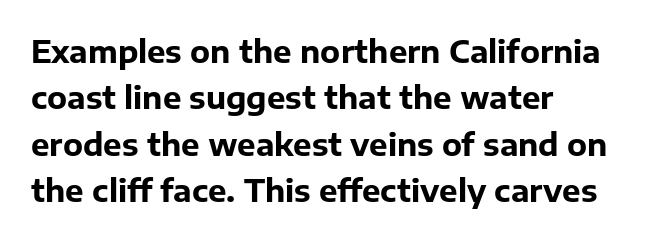
Q: Is the text bold? A: Yes.
Q: Is the text italic (slanted)? A: No, it is upright.
Q: Is the typeface a serif or a sans-serif typeface? A: Sans-serif.
Q: Is the text underlined? A: No.
Q: How is the paragraph aligned? A: Left-aligned.
Q: Is the spacing between letters normal or unusually wide? A: Normal.
Q: Is the spacing between lines tight, normal or loose? A: Normal.
Q: Width (condensed, normal, or wide)? A: Normal.
Q: Stroke contrast? A: Low.
Q: x-height? A: Medium.
Q: Monospaced? A: No.
